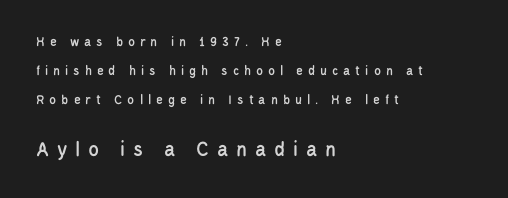
{"italic": "no", "underline": "no", "align": "left", "line_spacing": "loose", "line_spacing_ratio": 2.06, "letter_spacing": "wide", "letter_spacing_em": 0.35, "larger_block": "second", "size_ratio": 1.57, "glyph_px": 22}
